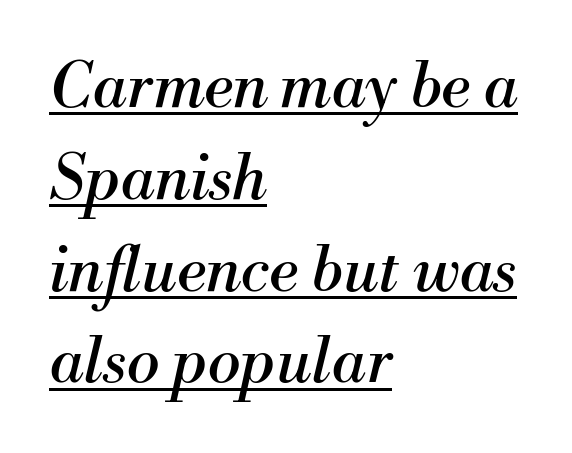
{"serif": "yes", "italic": "yes", "lean": "right", "slant_degrees": 13, "bold": "no", "weight": "regular", "width": "normal", "stroke_contrast": "medium", "x_height": "small", "monospaced": "no", "underline": "yes", "align": "left", "line_spacing": "normal", "line_spacing_ratio": 1.48, "letter_spacing": "normal", "letter_spacing_em": 0.0, "glyph_px": 62}
